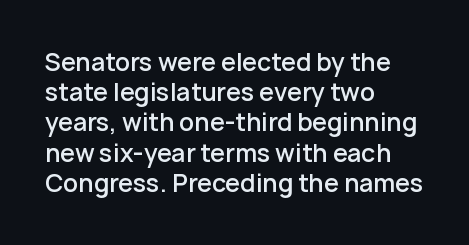
The image shows 24 px text type, upright; set left-aligned, normal line spacing (1.26x), normal letter spacing, not underlined.
